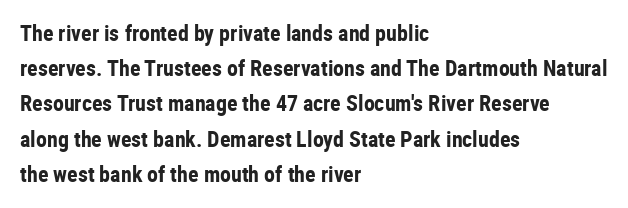
Every row of glyphs begins at an identical x-position on the left. Each word holds together tightly as a unit, with standard inter-letter gaps. What's the leading like? Ordinary, nothing unusual. Nope, not italic — everything's standing straight. The space directly below the letters is spotless.
